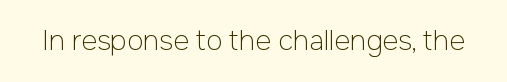
The image shows 27 px text type, upright; set normal letter spacing, not underlined.
